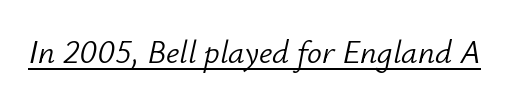
Q: Is the text bold? A: No.
Q: Is the text italic (slanted)? A: Yes, it leans right by about 12 degrees.
Q: Is the text underlined? A: Yes.
Q: Is the spacing between letters normal or unusually wide? A: Normal.
Q: Width (condensed, normal, or wide)? A: Normal.
Q: Stroke contrast? A: Low.
Q: x-height? A: Small.
Q: Monospaced? A: No.
